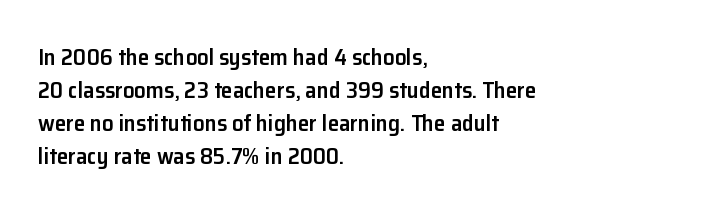
{"italic": "no", "bold": "semi", "underline": "no", "align": "left", "line_spacing": "normal", "line_spacing_ratio": 1.43, "letter_spacing": "normal", "letter_spacing_em": 0.0, "glyph_px": 23}
